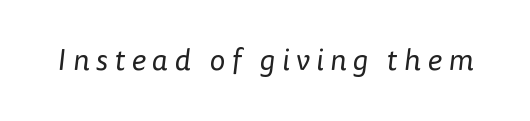
Q: Is the text bold? A: No.
Q: Is the typeface a serif or a sans-serif typeface? A: Sans-serif.
Q: Is the text underlined? A: No.
Q: Is the spacing between letters normal or unusually wide? A: Unusually wide.
Q: Width (condensed, normal, or wide)? A: Normal.
Q: Stroke contrast? A: Low.
Q: x-height? A: Medium.
Q: Monospaced? A: No.
